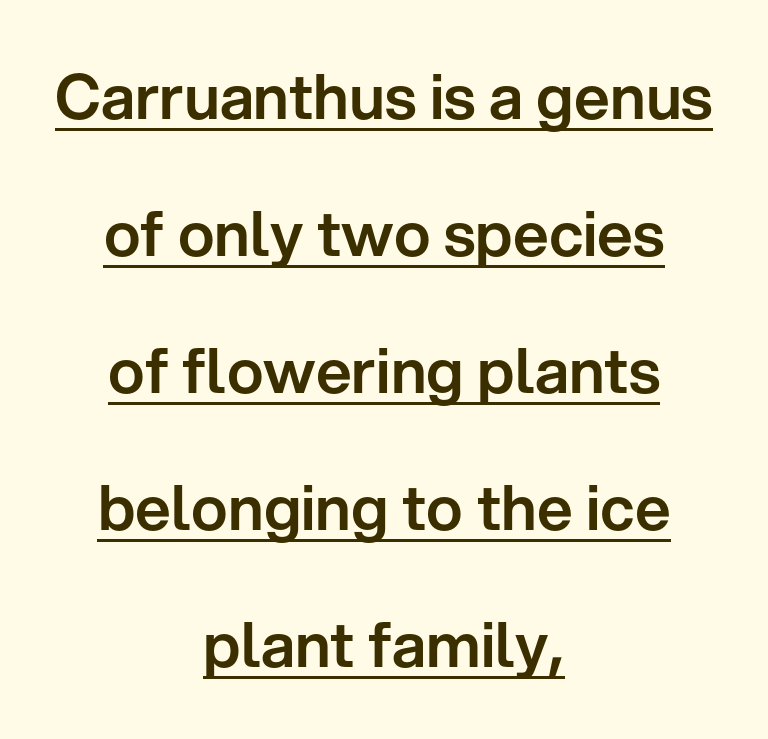
Posture: upright roman. The paragraph has two soft edges and a firm central axis. The rendering shows plain stroke endings on the letterforms — a sans-serif design. The passage shown is typed in a proportional face where columns would drift. The designer dialed line spacing up above the default.
